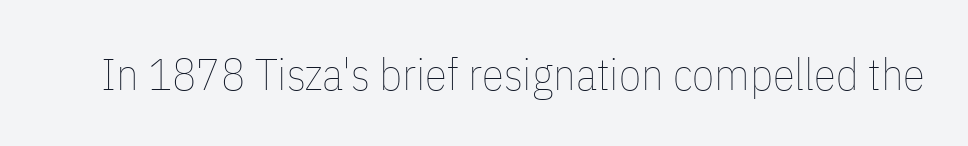
The image shows 45 px thin, condensed type, upright; set normal letter spacing, not underlined; low stroke contrast and a medium x-height.
